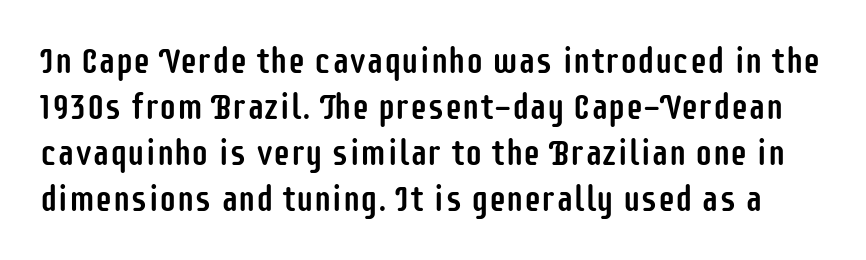
The zone under the glyphs is completely vacant. Nothing unusual about the tracking: characters are spaced as the font intends. This sample has the flowing, uneven cadence of proportional lettering. Stroke terminals: plain, sans-serif. Vertically, the passage feels balanced, rows spaced as you'd expect.
